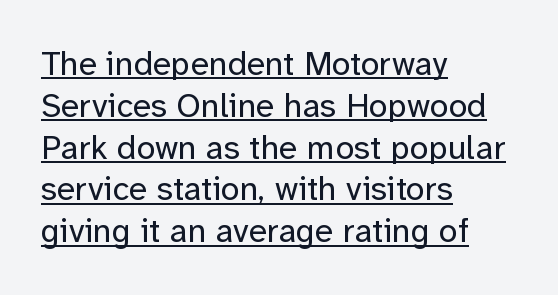
{"serif": "no", "italic": "no", "bold": "no", "weight": "regular", "width": "normal", "stroke_contrast": "low", "x_height": "medium", "monospaced": "no", "underline": "yes", "align": "left", "line_spacing_ratio": 1.23, "letter_spacing": "normal", "letter_spacing_em": 0.0, "glyph_px": 34}
